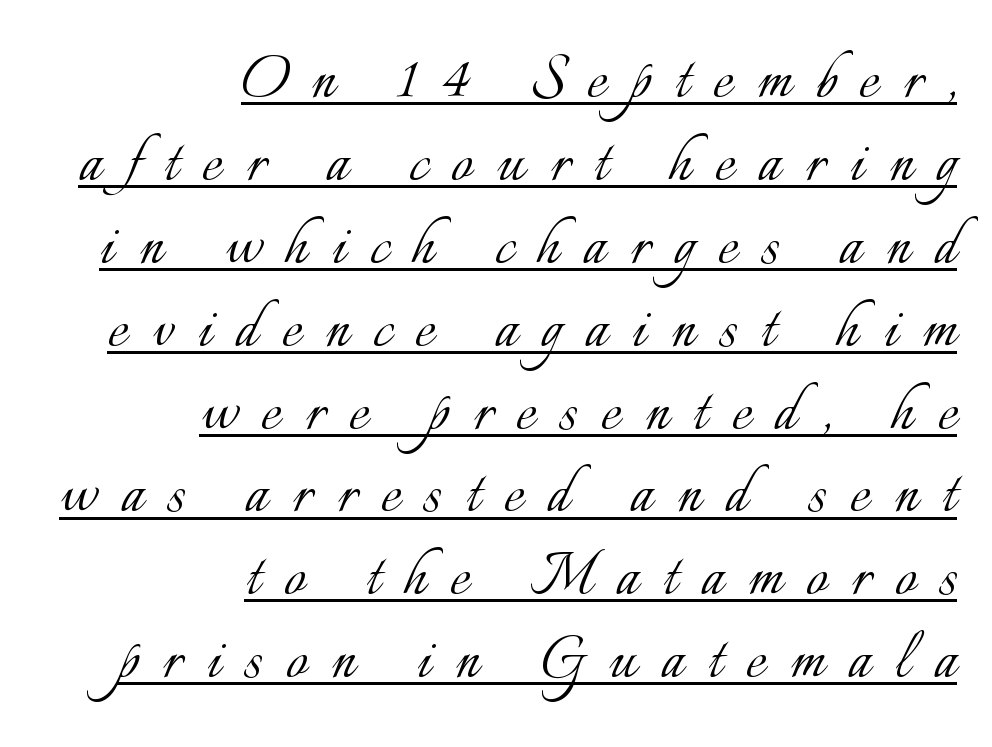
Q: Is the text bold? A: No.
Q: Is the text italic (slanted)? A: Yes.
Q: Is the text underlined? A: Yes.
Q: How is the paragraph aligned? A: Right-aligned.
Q: Is the spacing between letters normal or unusually wide? A: Unusually wide.
Q: Is the spacing between lines tight, normal or loose? A: Tight.
Q: Width (condensed, normal, or wide)? A: Normal.
Q: Stroke contrast? A: Low.
Q: x-height? A: Small.
Q: Monospaced? A: No.
